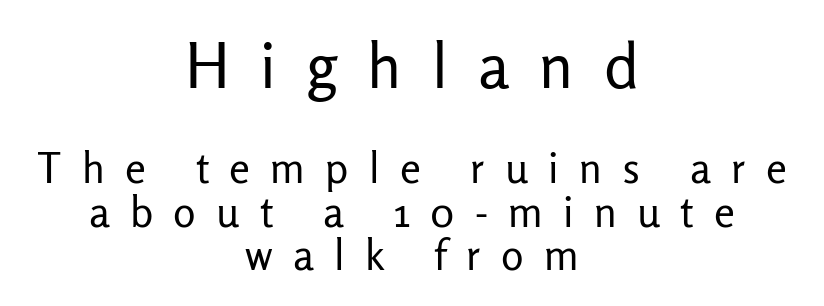
The image shows 63 px regular-weight sans-serif type, upright; set centered, tight line spacing (1.03x), unusually wide letter spacing (+0.48 em), not underlined; the first (top) block is 1.5x larger; low stroke contrast and a medium x-height.
